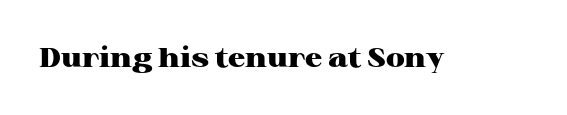
Q: Is the text bold? A: Yes.
Q: Is the text italic (slanted)? A: No, it is upright.
Q: Is the text underlined? A: No.
Q: Is the spacing between letters normal or unusually wide? A: Normal.
